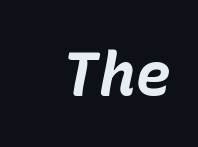
In terms of weight, the rendering is a true, heavy bold. Unmarked baselines from the first word to the last. The specimen reads as italic at a glance. Standard letterfit; no display-style spreading of the glyphs.
